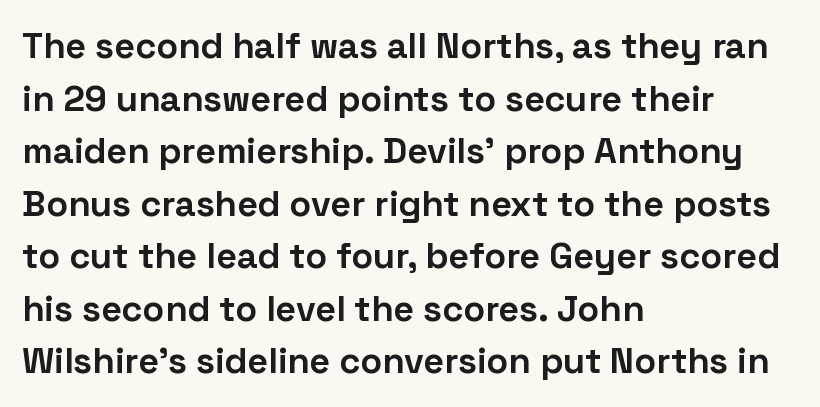
Q: Is the text bold? A: Yes.
Q: Is the text italic (slanted)? A: No, it is upright.
Q: Is the typeface a serif or a sans-serif typeface? A: Sans-serif.
Q: Is the text underlined? A: No.
Q: How is the paragraph aligned? A: Left-aligned.
Q: Is the spacing between letters normal or unusually wide? A: Normal.
Q: Is the spacing between lines tight, normal or loose? A: Normal.
Q: Width (condensed, normal, or wide)? A: Normal.
Q: Stroke contrast? A: Low.
Q: x-height? A: Medium.
Q: Monospaced? A: No.
